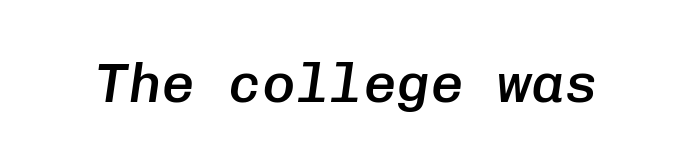
{"italic": "yes", "lean": "right", "slant_degrees": 8, "bold": "semi", "weight": "semibold", "width": "normal", "stroke_contrast": "low", "x_height": "medium", "monospaced": "yes", "underline": "no", "letter_spacing": "normal", "letter_spacing_em": 0.0, "glyph_px": 56}
